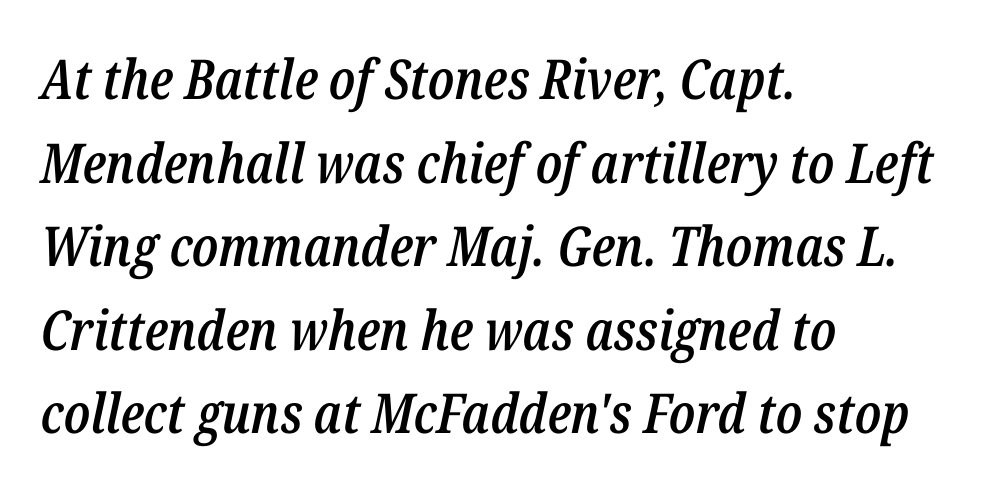
{"italic": "yes", "lean": "right", "slant_degrees": 12, "bold": "semi", "weight": "semibold", "width": "condensed", "stroke_contrast": "low", "x_height": "medium", "monospaced": "no", "underline": "no", "align": "left", "line_spacing": "normal", "line_spacing_ratio": 1.52, "letter_spacing": "normal", "letter_spacing_em": 0.0, "glyph_px": 55}
